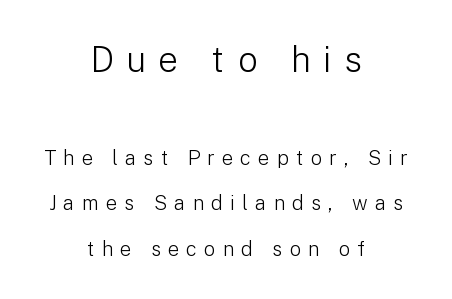
{"serif": "no", "italic": "no", "bold": "no", "weight": "light", "width": "normal", "stroke_contrast": "low", "x_height": "medium", "monospaced": "no", "underline": "no", "align": "center", "line_spacing": "loose", "line_spacing_ratio": 2.28, "letter_spacing": "wide", "letter_spacing_em": 0.36, "larger_block": "first", "size_ratio": 1.75, "glyph_px": 35}
